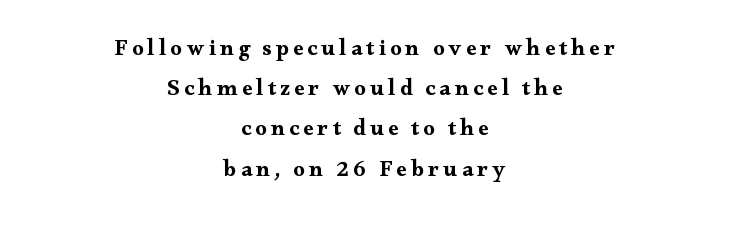
The image shows 23 px text type, upright; set centered, line spacing 1.75x, not underlined.
